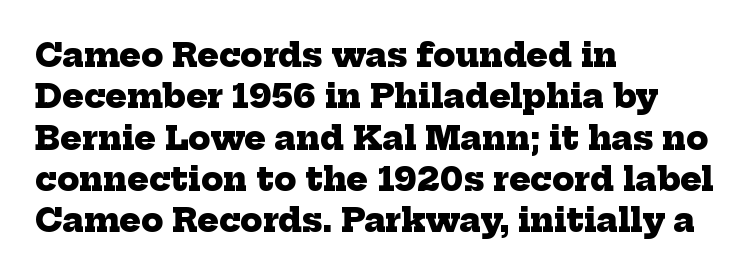
{"serif": "yes", "bold": "yes", "weight": "heavy", "width": "normal", "stroke_contrast": "low", "x_height": "medium", "monospaced": "no", "underline": "no", "align": "left", "line_spacing": "normal", "line_spacing_ratio": 1.29, "letter_spacing": "normal", "letter_spacing_em": 0.0, "glyph_px": 32}
